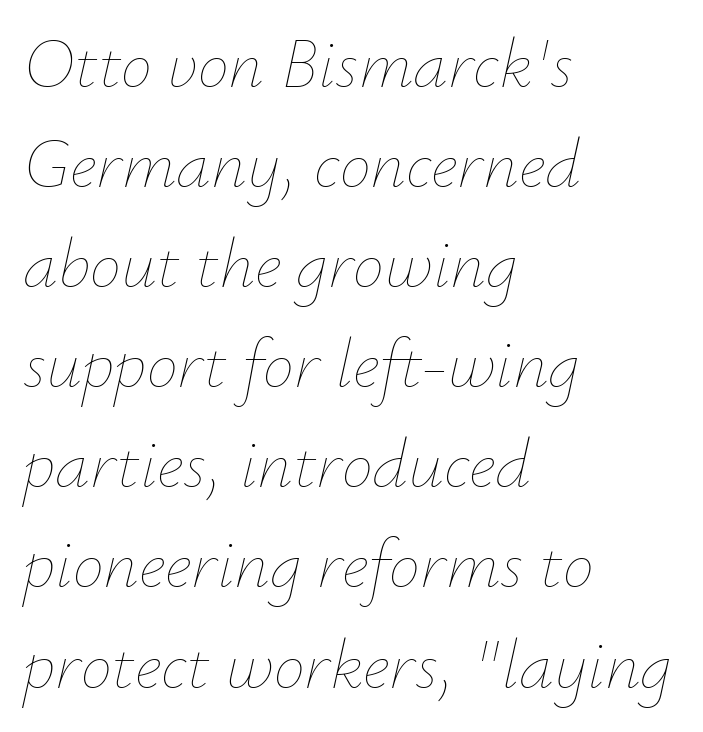
The image shows 70 px thin type, italic (leaning right); set left-aligned, normal line spacing (1.43x), normal letter spacing, not underlined; low stroke contrast and a small x-height.
